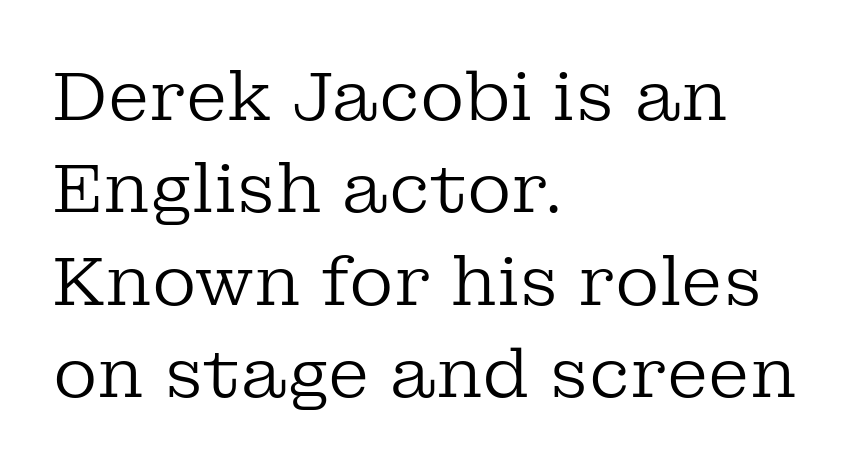
{"serif": "yes", "italic": "no", "bold": "no", "weight": "regular", "width": "normal", "stroke_contrast": "low", "x_height": "medium", "monospaced": "no", "underline": "no", "align": "left", "line_spacing": "normal", "line_spacing_ratio": 1.36, "letter_spacing": "normal", "letter_spacing_em": 0.0, "glyph_px": 68}
